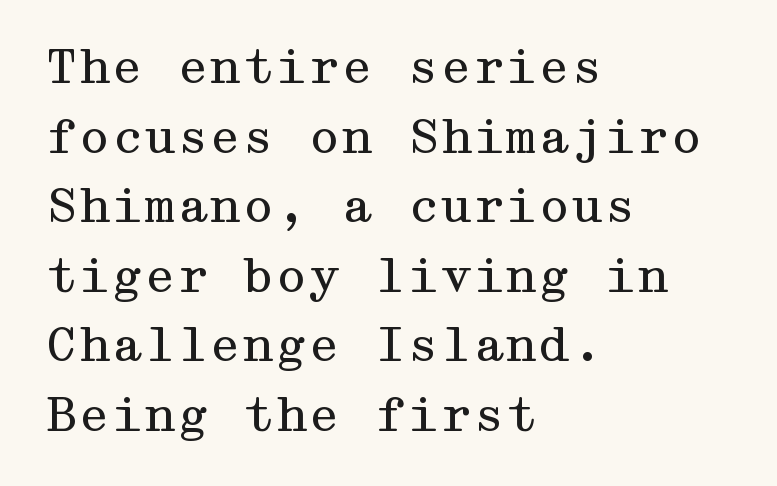
Look at the bottom of the vertical strokes: they flare into serifs here. A typesetter would call this zero additional tracking. The letters look calm and open, with moderate or lighter stems. Regarding leading, the lines here are spaced in the standard way.
